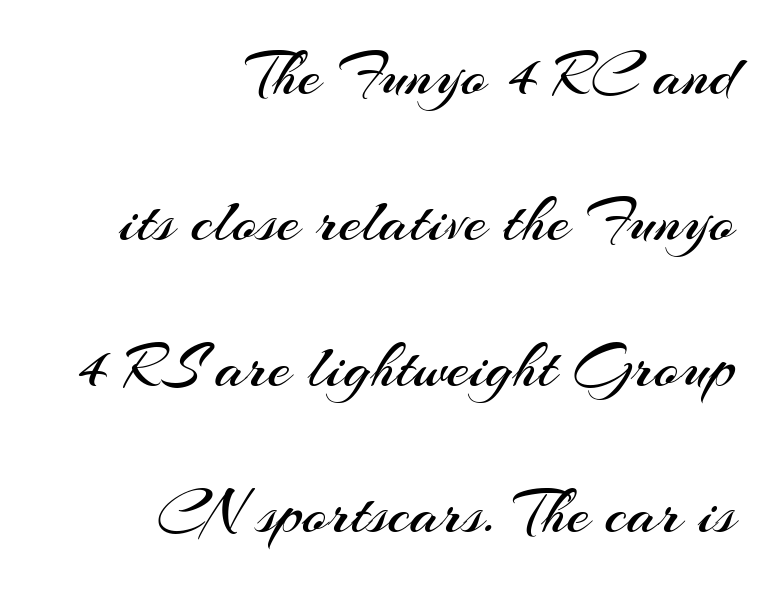
These lines keep a tight, regular rhythm from letter to letter. Stem width sits at or under what a default text font uses. Looks like regular typesetting: each glyph gets only the width it needs. Has an underline been added? It has not. The rendering shows plain stroke endings on the letterforms — a sans-serif design.
